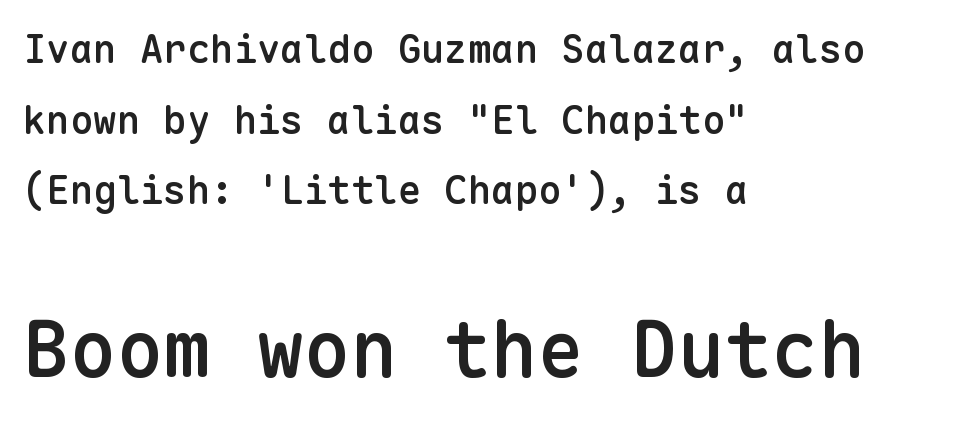
The image shows 78 px semibold sans-serif type, upright, monospaced; set left-aligned, line spacing 1.81x, normal letter spacing, not underlined; the second (bottom) block is 2.0x larger; low stroke contrast and a medium x-height.
